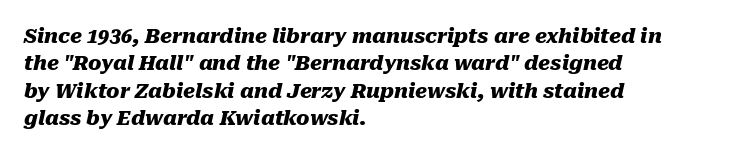
Q: Is the text bold? A: Yes.
Q: Is the text italic (slanted)? A: Yes, it leans right by about 10 degrees.
Q: Is the text underlined? A: No.
Q: How is the paragraph aligned? A: Left-aligned.
Q: Is the spacing between letters normal or unusually wide? A: Normal.
Q: Is the spacing between lines tight, normal or loose? A: Normal.
